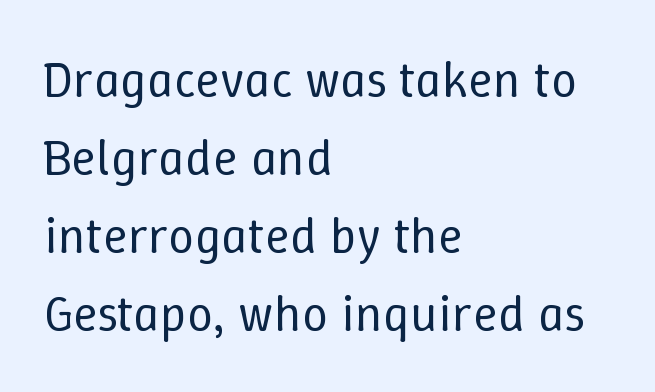
A typesetter would mark this as roman, not italic. Character widths vary here, with narrow letters taking less room than wide ones. A clean baseline with only descenders dipping below it. The compositor pushed each line to the left boundary. Caption: standard tracking, unaltered. Whoever set this chose a conventional vertical rhythm.
